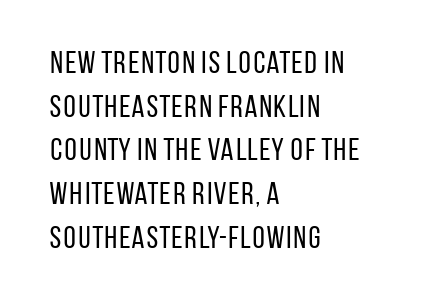
{"serif": "no", "italic": "no", "bold": "no", "weight": "regular", "width": "condensed", "stroke_contrast": "low", "x_height": "large", "monospaced": "no", "underline": "no", "align": "left", "line_spacing": "normal", "line_spacing_ratio": 1.41, "letter_spacing": "normal", "letter_spacing_em": 0.0, "glyph_px": 31}
